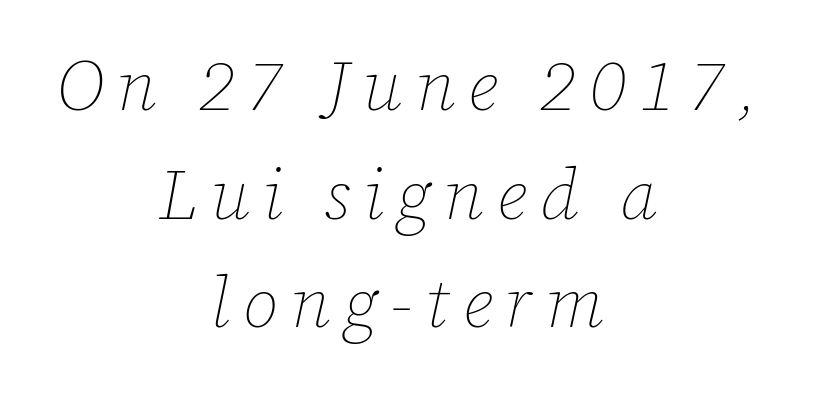
{"italic": "yes", "lean": "right", "slant_degrees": 12, "bold": "no", "weight": "thin", "width": "normal", "stroke_contrast": "low", "x_height": "medium", "monospaced": "no", "underline": "no", "align": "center", "line_spacing": "normal", "line_spacing_ratio": 1.53, "glyph_px": 71}
